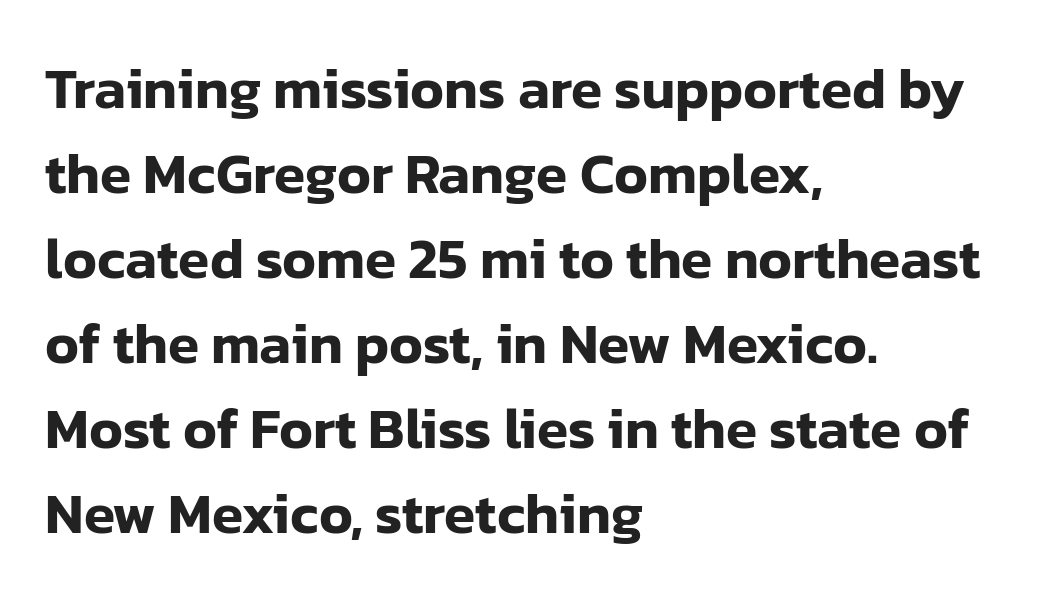
{"serif": "no", "italic": "no", "width": "normal", "stroke_contrast": "low", "x_height": "medium", "monospaced": "no", "underline": "no", "align": "left", "line_spacing": "normal", "line_spacing_ratio": 1.49, "letter_spacing": "normal", "letter_spacing_em": 0.0, "glyph_px": 57}
